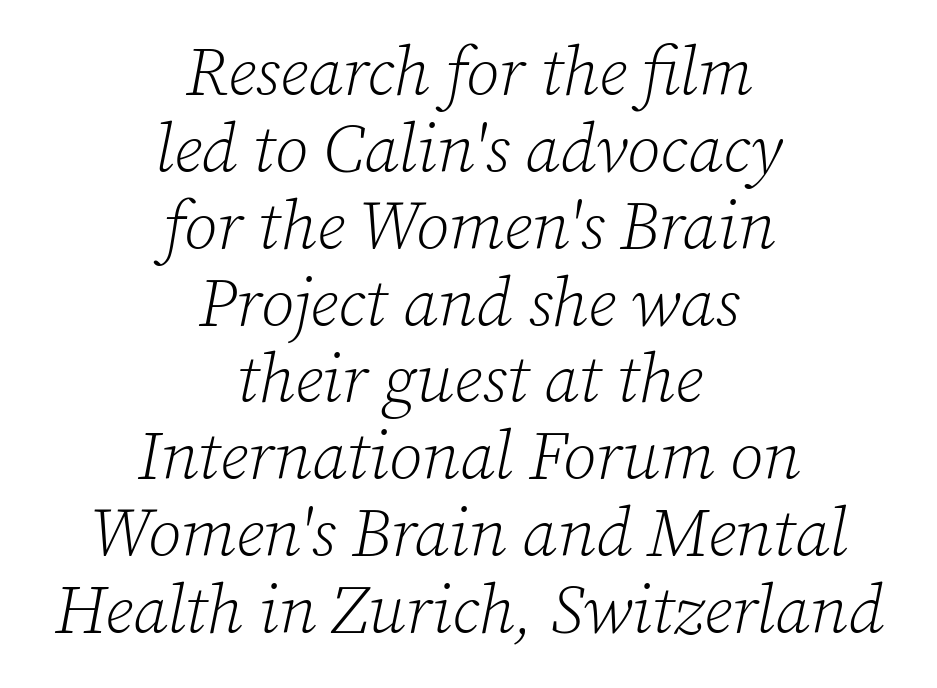
{"serif": "yes", "italic": "yes", "lean": "right", "slant_degrees": 12, "bold": "no", "weight": "light", "width": "normal", "stroke_contrast": "low", "x_height": "medium", "monospaced": "no", "underline": "no", "align": "center", "line_spacing": "tight", "line_spacing_ratio": 1.13, "letter_spacing": "normal", "letter_spacing_em": 0.0, "glyph_px": 68}
